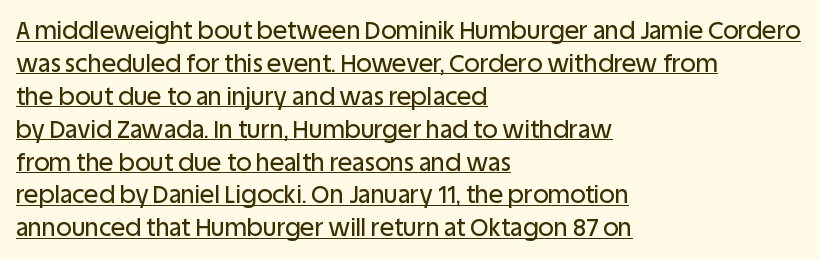
{"italic": "no", "underline": "yes", "align": "left", "line_spacing": "normal", "line_spacing_ratio": 1.37, "letter_spacing": "normal", "letter_spacing_em": 0.0, "glyph_px": 24}
